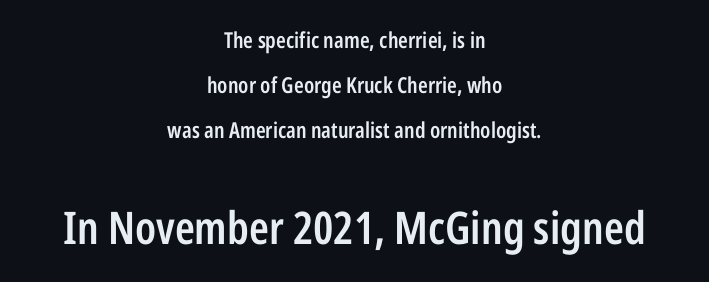
Q: Is the text bold? A: Semi-bold.
Q: Is the text italic (slanted)? A: No, it is upright.
Q: Is the typeface a serif or a sans-serif typeface? A: Sans-serif.
Q: Is the text underlined? A: No.
Q: How is the paragraph aligned? A: Centered.
Q: Is the spacing between letters normal or unusually wide? A: Normal.
Q: Is the spacing between lines tight, normal or loose? A: Loose.
Q: Which block of text is set in a larger size, the first (top) or the second (bottom)? A: The second (bottom) one.
Q: Width (condensed, normal, or wide)? A: Condensed.
Q: Stroke contrast? A: Low.
Q: x-height? A: Medium.
Q: Monospaced? A: No.
